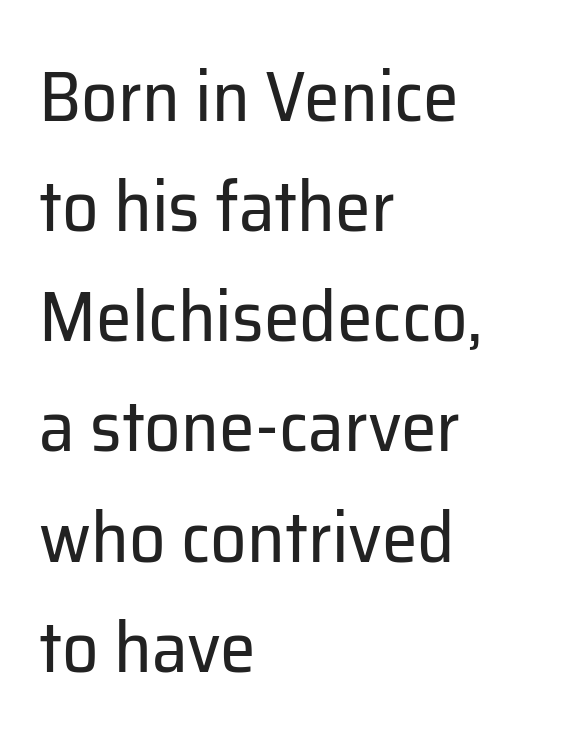
{"serif": "no", "italic": "no", "bold": "no", "weight": "regular", "width": "normal", "stroke_contrast": "low", "x_height": "medium", "monospaced": "no", "underline": "no", "align": "left", "line_spacing": "normal", "line_spacing_ratio": 1.53, "letter_spacing": "normal", "letter_spacing_em": 0.0, "glyph_px": 72}
